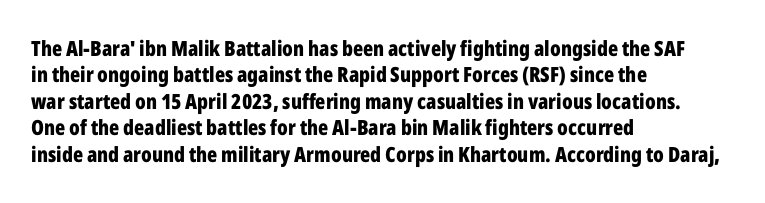
What weight is shown? A full bold with thick strokes. The lettering holds an erect, upright posture throughout. Plain, unruled lines of type. The rendering keeps characters at their native spacing. Leading: standard.
